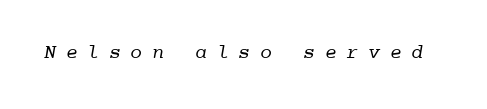
Each row of text sits above clean, open space. A typesetter would call this heavily tracked-out type. These glyphs show unthickened strokes, regular width or finer.
